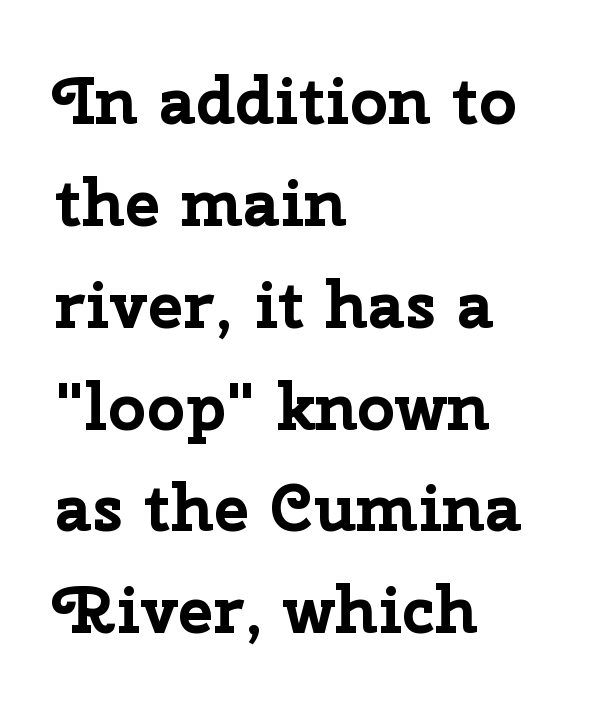
Q: Is the text bold? A: Yes.
Q: Is the text italic (slanted)? A: No, it is upright.
Q: Is the typeface a serif or a sans-serif typeface? A: Sans-serif.
Q: Is the text underlined? A: No.
Q: How is the paragraph aligned? A: Left-aligned.
Q: Is the spacing between letters normal or unusually wide? A: Normal.
Q: Is the spacing between lines tight, normal or loose? A: Normal.
Q: Width (condensed, normal, or wide)? A: Normal.
Q: Stroke contrast? A: Low.
Q: x-height? A: Medium.
Q: Monospaced? A: No.
